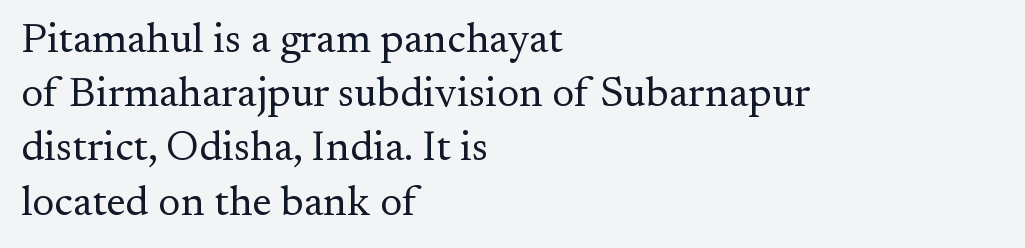
The image shows 42 px regular-weight serif type, upright; set left-aligned, normal line spacing (1.29x), normal letter spacing, not underlined; medium stroke contrast and a small x-height.
